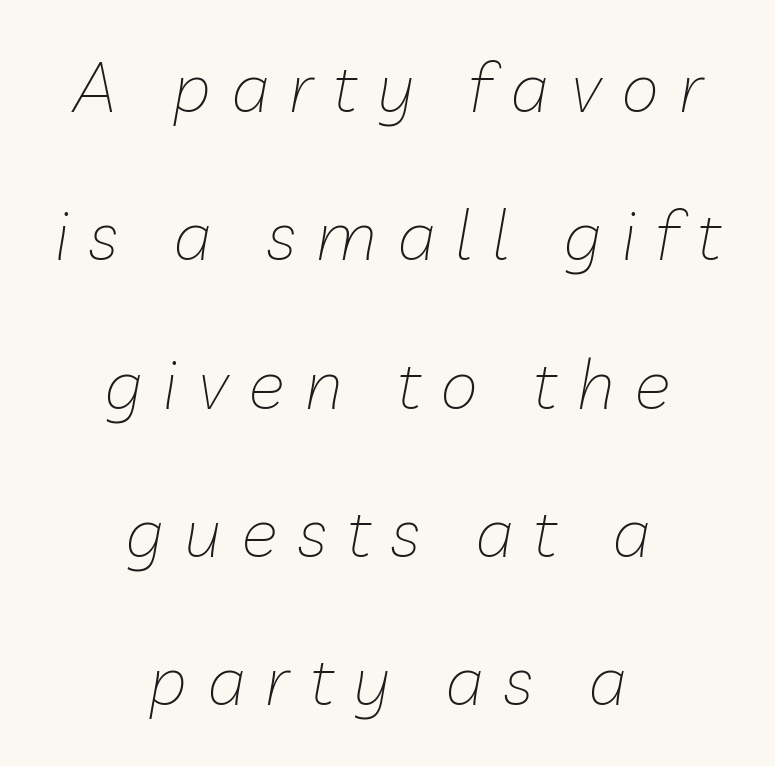
The image shows 69 px thin type, italic (leaning right); set centered, loose line spacing (2.15x), unusually wide letter spacing (+0.29 em), not underlined; low stroke contrast and a medium x-height.
